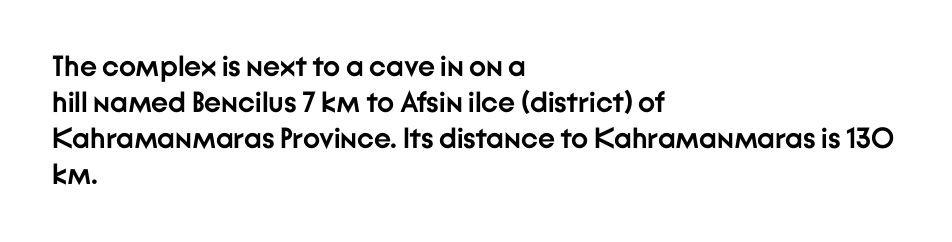
The image shows 29 px semibold sans-serif type, upright; set left-aligned, line spacing 1.24x, normal letter spacing, not underlined; low stroke contrast and a medium x-height.
